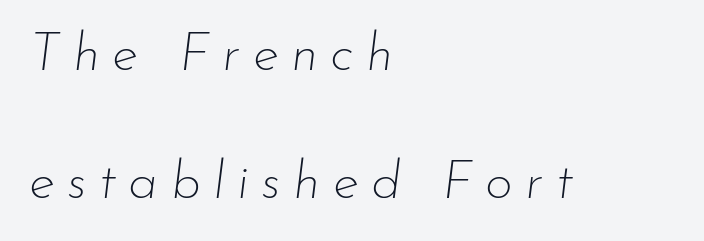
Q: Is the text bold? A: No.
Q: Is the text italic (slanted)? A: Yes, it leans right by about 7 degrees.
Q: Is the text underlined? A: No.
Q: How is the paragraph aligned? A: Left-aligned.
Q: Is the spacing between letters normal or unusually wide? A: Unusually wide.
Q: Is the spacing between lines tight, normal or loose? A: Loose.
Q: Width (condensed, normal, or wide)? A: Normal.
Q: Stroke contrast? A: Low.
Q: x-height? A: Small.
Q: Monospaced? A: No.
